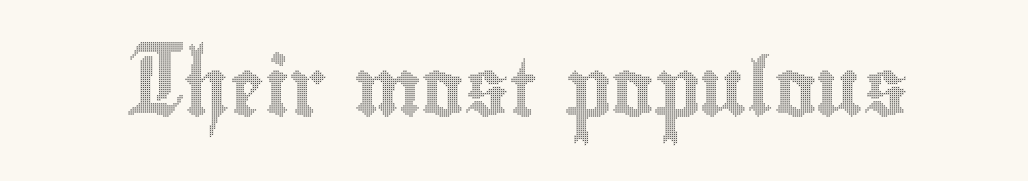
The image shows 57 px condensed type, upright; set normal letter spacing, not underlined; a small x-height.
